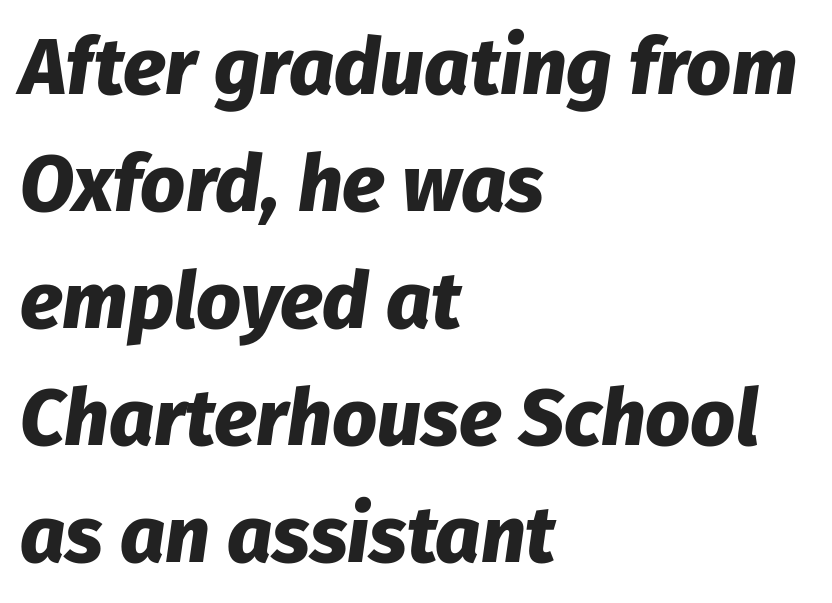
The letters sit at their default tracking, neither squeezed nor spread. Whoever set this chose a conventional vertical rhythm. Each row of text sits above clean, open space. Every row of glyphs begins at an identical x-position on the left. The letters are bold, with thick, heavy strokes. The rendering applies a slant to the glyphs.
